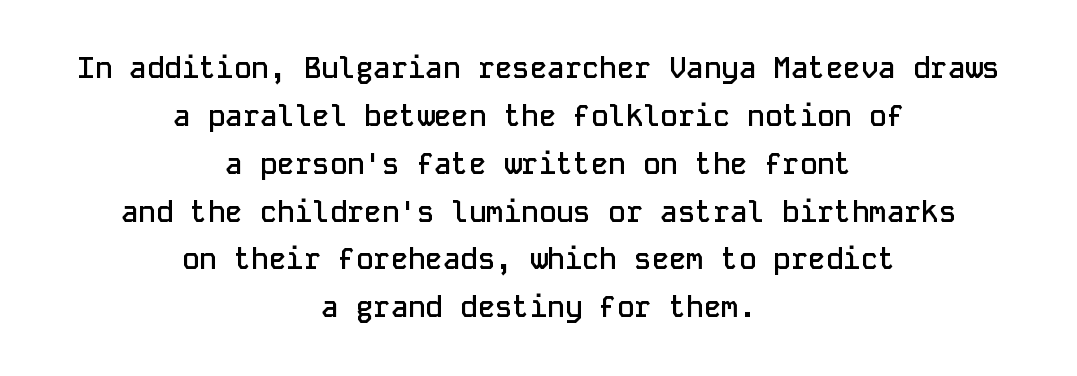
The image shows 29 px semibold sans-serif type, upright, monospaced; set centered, normal line spacing (1.65x), normal letter spacing, not underlined; low stroke contrast and a medium x-height.
